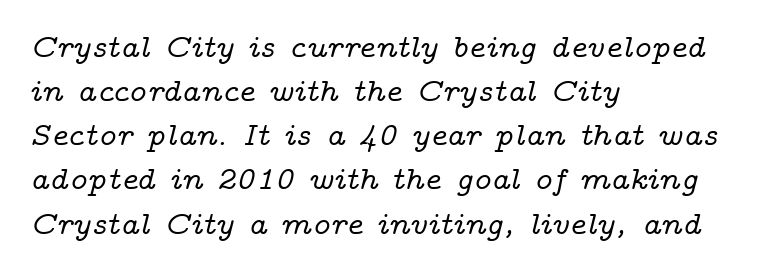
Q: Is the text italic (slanted)? A: Yes, it leans right by about 14 degrees.
Q: Is the typeface a serif or a sans-serif typeface? A: Serif.
Q: Is the text underlined? A: No.
Q: How is the paragraph aligned? A: Left-aligned.
Q: Is the spacing between letters normal or unusually wide? A: Normal.
Q: Is the spacing between lines tight, normal or loose? A: Normal.
Q: Width (condensed, normal, or wide)? A: Wide.
Q: Stroke contrast? A: Low.
Q: x-height? A: Medium.
Q: Monospaced? A: No.
